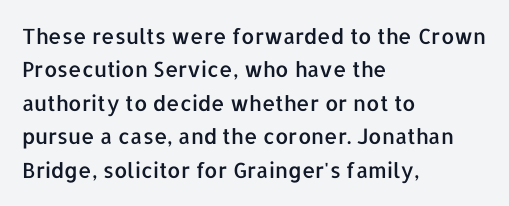
Q: Is the text italic (slanted)? A: No, it is upright.
Q: Is the text underlined? A: No.
Q: How is the paragraph aligned? A: Left-aligned.
Q: Is the spacing between letters normal or unusually wide? A: Normal.
Q: Is the spacing between lines tight, normal or loose? A: Normal.
